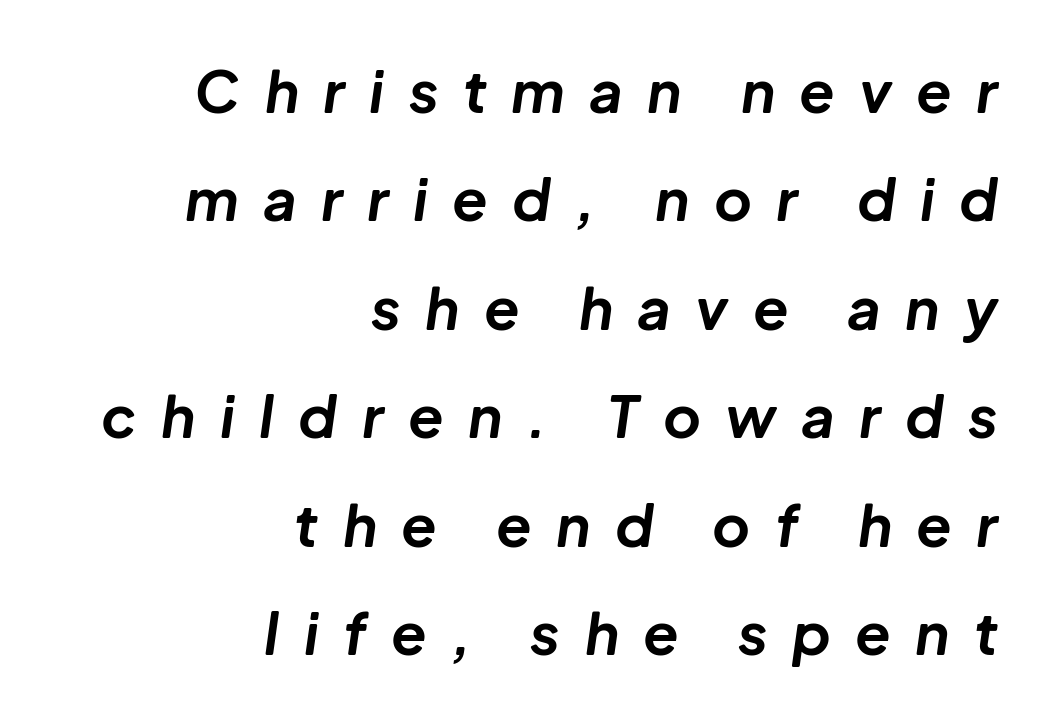
{"italic": "yes", "lean": "right", "slant_degrees": 8, "bold": "yes", "weight": "bold", "width": "normal", "stroke_contrast": "low", "x_height": "medium", "monospaced": "no", "underline": "no", "align": "right", "line_spacing_ratio": 1.87, "letter_spacing": "wide", "letter_spacing_em": 0.42, "glyph_px": 58}
